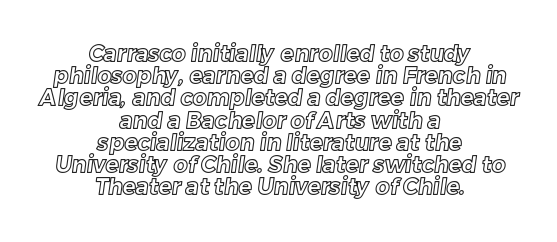
Q: Is the text underlined? A: No.
Q: How is the paragraph aligned? A: Centered.
Q: Is the spacing between letters normal or unusually wide? A: Normal.
Q: Is the spacing between lines tight, normal or loose? A: Tight.
